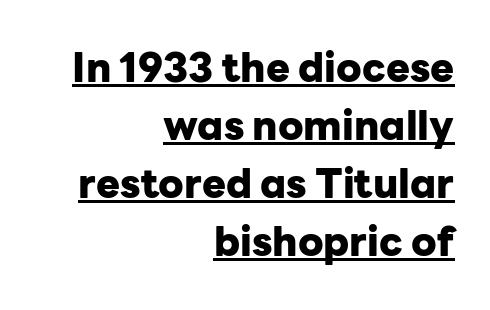
Q: Is the text bold? A: Yes.
Q: Is the text italic (slanted)? A: No, it is upright.
Q: Is the typeface a serif or a sans-serif typeface? A: Sans-serif.
Q: Is the text underlined? A: Yes.
Q: How is the paragraph aligned? A: Right-aligned.
Q: Is the spacing between letters normal or unusually wide? A: Normal.
Q: Is the spacing between lines tight, normal or loose? A: Normal.
Q: Width (condensed, normal, or wide)? A: Normal.
Q: Stroke contrast? A: Low.
Q: x-height? A: Medium.
Q: Monospaced? A: No.
